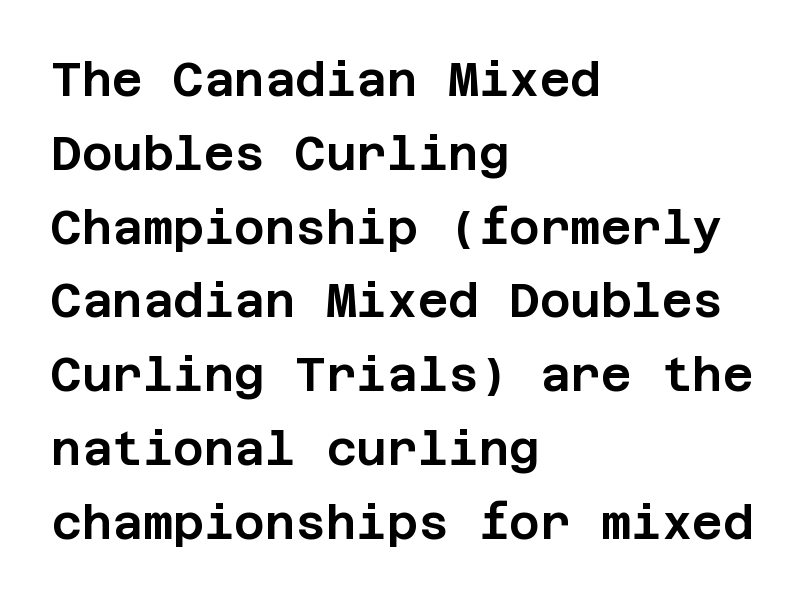
Q: Is the text italic (slanted)? A: No, it is upright.
Q: Is the typeface a serif or a sans-serif typeface? A: Sans-serif.
Q: Is the text underlined? A: No.
Q: How is the paragraph aligned? A: Left-aligned.
Q: Is the spacing between letters normal or unusually wide? A: Normal.
Q: Is the spacing between lines tight, normal or loose? A: Normal.
Q: Width (condensed, normal, or wide)? A: Normal.
Q: Stroke contrast? A: Low.
Q: x-height? A: Large.
